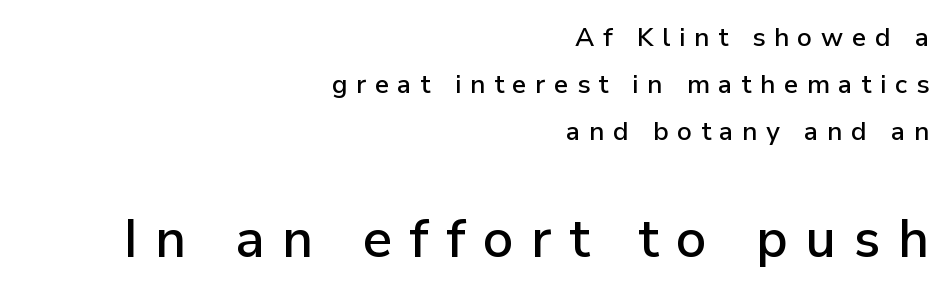
The image shows 53 px sans-serif type, upright; set right-aligned, line spacing 1.81x, unusually wide letter spacing (+0.33 em), not underlined; the second (bottom) block is 2.04x larger; low stroke contrast and a medium x-height.
